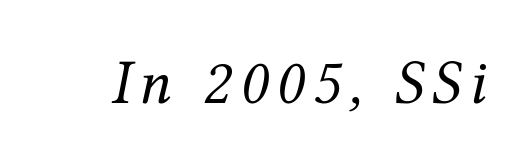
Q: Is the text bold? A: No.
Q: Is the text italic (slanted)? A: Yes, it leans right by about 12 degrees.
Q: Is the typeface a serif or a sans-serif typeface? A: Serif.
Q: Is the text underlined? A: No.
Q: Width (condensed, normal, or wide)? A: Normal.
Q: Stroke contrast? A: Medium.
Q: x-height? A: Medium.
Q: Monospaced? A: No.
